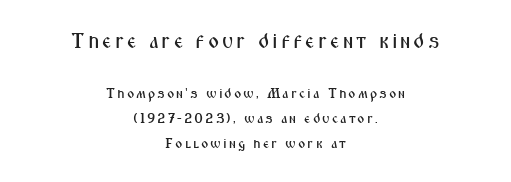
Q: Is the text italic (slanted)? A: No, it is upright.
Q: Is the text underlined? A: No.
Q: How is the paragraph aligned? A: Centered.
Q: Which block of text is set in a larger size, the first (top) or the second (bottom)? A: The first (top) one.
